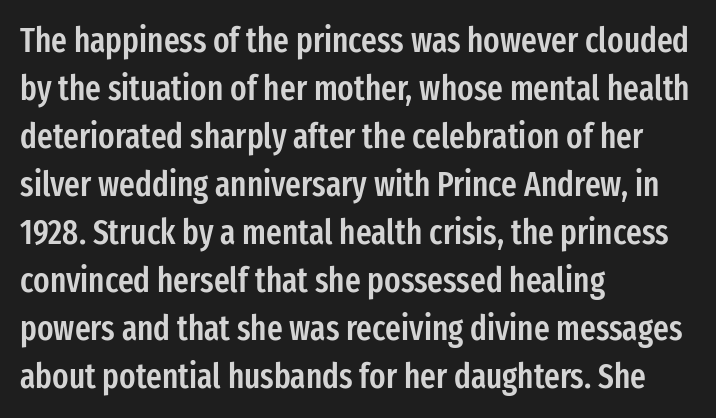
Q: Is the text bold? A: Semi-bold.
Q: Is the text italic (slanted)? A: No, it is upright.
Q: Is the typeface a serif or a sans-serif typeface? A: Sans-serif.
Q: Is the text underlined? A: No.
Q: How is the paragraph aligned? A: Left-aligned.
Q: Is the spacing between letters normal or unusually wide? A: Normal.
Q: Is the spacing between lines tight, normal or loose? A: Normal.
Q: Width (condensed, normal, or wide)? A: Condensed.
Q: Stroke contrast? A: Low.
Q: x-height? A: Medium.
Q: Monospaced? A: No.
